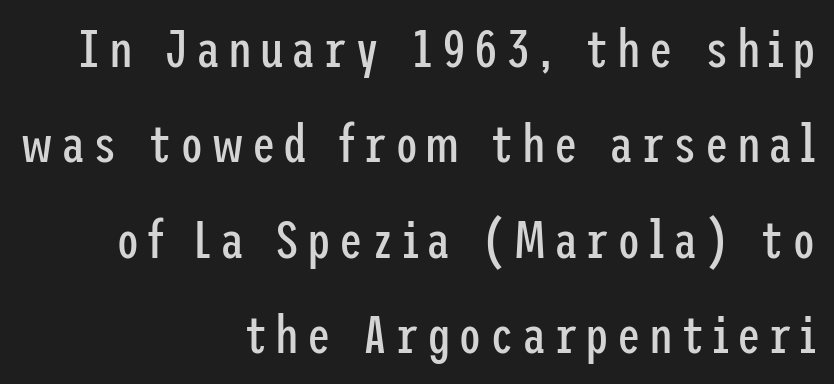
Style check: upright. The zone under the glyphs is completely vacant. Each stroke keeps to a modest, everyday thickness or less. Typeset ragged left — the right edge is the straight one.
